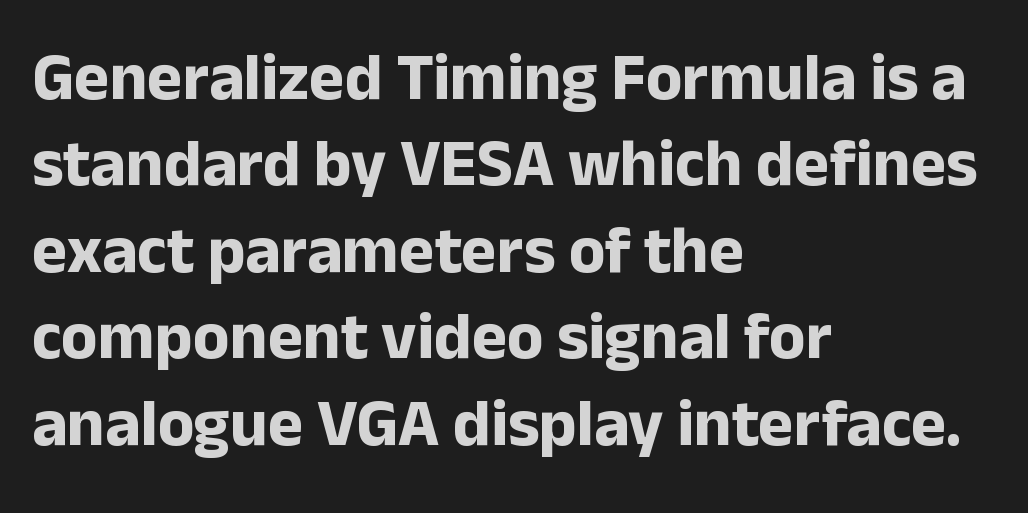
Is there any slant? The stems are plumb. The passage shown is typeset with a sans-serif family. Proportional: the letters do not fall into vertical columns. Caption: multi-line text, flush left, ragged right. How heavy is the stroke? Heavy — this is a bold. Tracking here is standard; glyphs follow each other at the usual distance.
